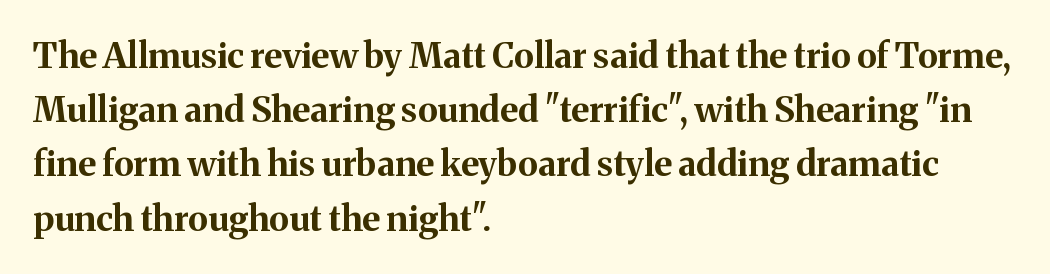
{"serif": "yes", "italic": "no", "bold": "yes", "weight": "bold", "width": "normal", "stroke_contrast": "medium", "x_height": "medium", "monospaced": "no", "underline": "no", "align": "left", "line_spacing": "normal", "line_spacing_ratio": 1.55, "letter_spacing": "normal", "letter_spacing_em": 0.0, "glyph_px": 35}
